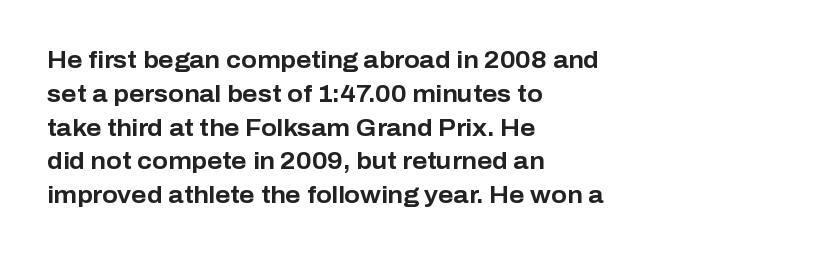
Bold? Absolutely — the strokes are thick and heavy. The setting favours the left margin, as ordinary paragraphs usually do. The font's upright variant was chosen for this text. A bare baseline throughout the passage. Vertical spacing — default.
